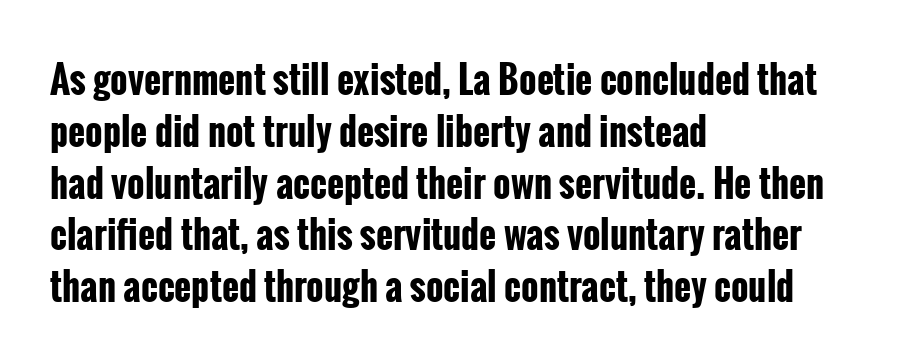
The font's upright variant was chosen for this text. How would I describe the line gaps? Plain and ordinary. A typesetter would call this proportional, since set widths differ per character. Observe the absence of serifs on each vertical stroke in this sample. Set as a true bold cut, around the 700 mark. Compared with typical body copy, the letter spacing here is the same.
